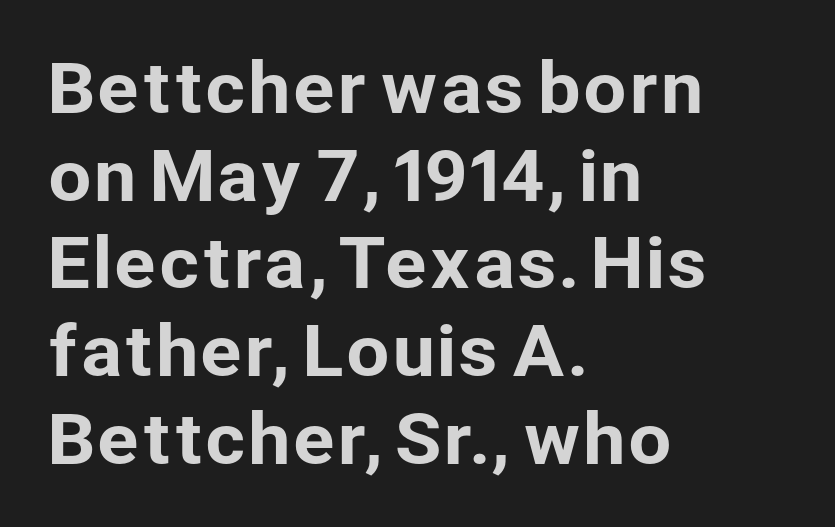
Q: Is the text italic (slanted)? A: No, it is upright.
Q: Is the typeface a serif or a sans-serif typeface? A: Sans-serif.
Q: Is the text underlined? A: No.
Q: How is the paragraph aligned? A: Left-aligned.
Q: Is the spacing between letters normal or unusually wide? A: Normal.
Q: Is the spacing between lines tight, normal or loose? A: Normal.
Q: Width (condensed, normal, or wide)? A: Normal.
Q: Stroke contrast? A: Low.
Q: x-height? A: Medium.
Q: Monospaced? A: No.
